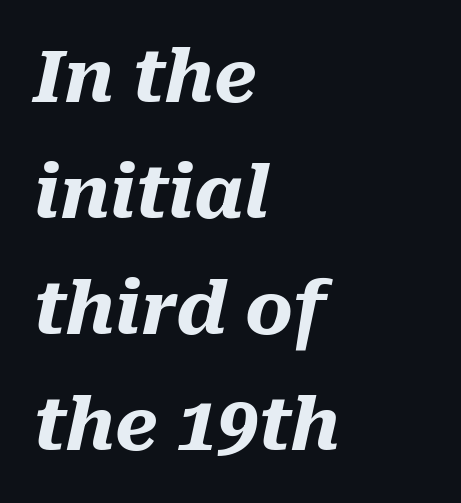
The image shows 73 px heavy type, italic (leaning right); set left-aligned, normal line spacing (1.59x), normal letter spacing, not underlined; medium stroke contrast and a medium x-height.
